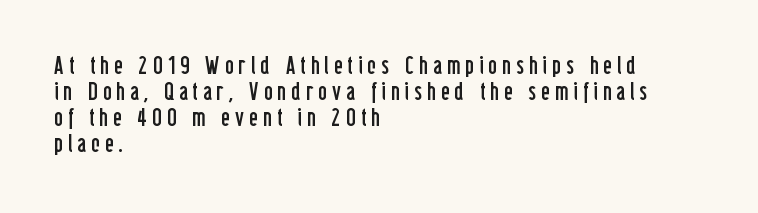
How would I describe the line gaps? Narrow and economical. The strokes carry an ordinary text weight at most. Reading down the block, your eye returns to a fixed left position each line. Posture: straight, roman, zero tilt.
